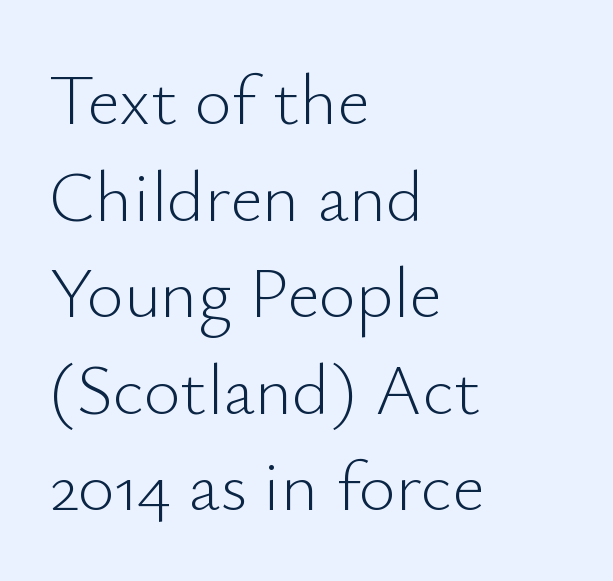
The image shows 71 px light sans-serif type, upright; set left-aligned, normal line spacing (1.36x), normal letter spacing, not underlined; low stroke contrast and a small x-height.
